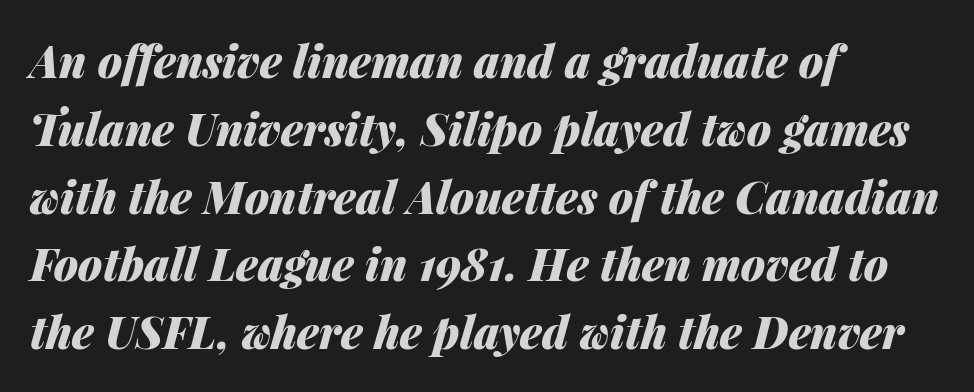
{"italic": "yes", "lean": "right", "slant_degrees": 14, "bold": "yes", "weight": "heavy", "width": "normal", "stroke_contrast": "medium", "x_height": "medium", "monospaced": "no", "underline": "no", "align": "left", "line_spacing": "normal", "line_spacing_ratio": 1.54, "letter_spacing": "normal", "letter_spacing_em": 0.0, "glyph_px": 44}
